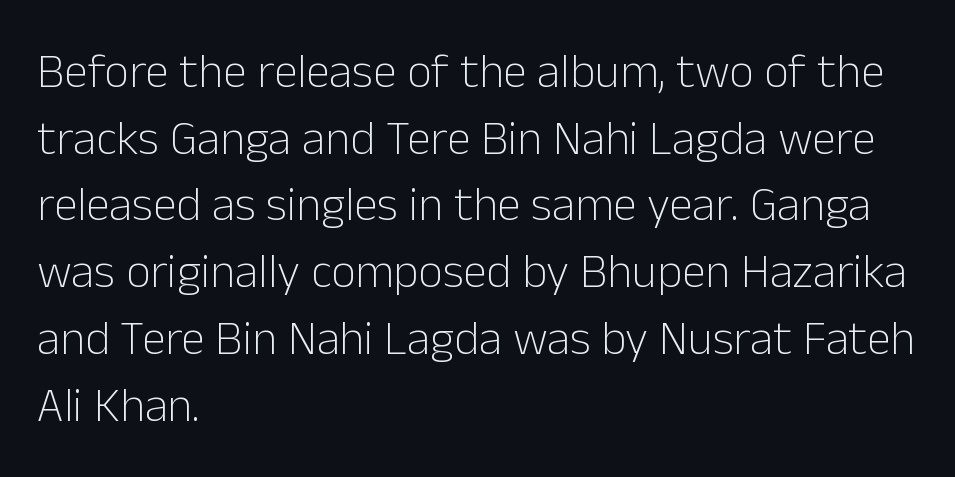
{"serif": "no", "italic": "no", "bold": "no", "weight": "light", "width": "normal", "stroke_contrast": "low", "x_height": "medium", "monospaced": "no", "underline": "no", "align": "left", "line_spacing": "normal", "line_spacing_ratio": 1.39, "letter_spacing": "normal", "letter_spacing_em": 0.0, "glyph_px": 48}
